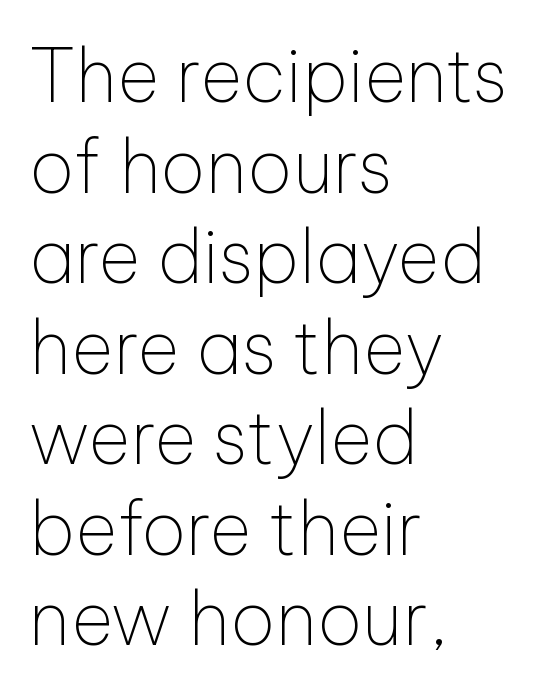
One-word summary of the alignment: left. The passage shown has conventional tracking throughout. Varying glyph widths throughout — classic text-font behaviour. The glyphs in this specimen are sans serif. Do the letters lean? They stand straight.
